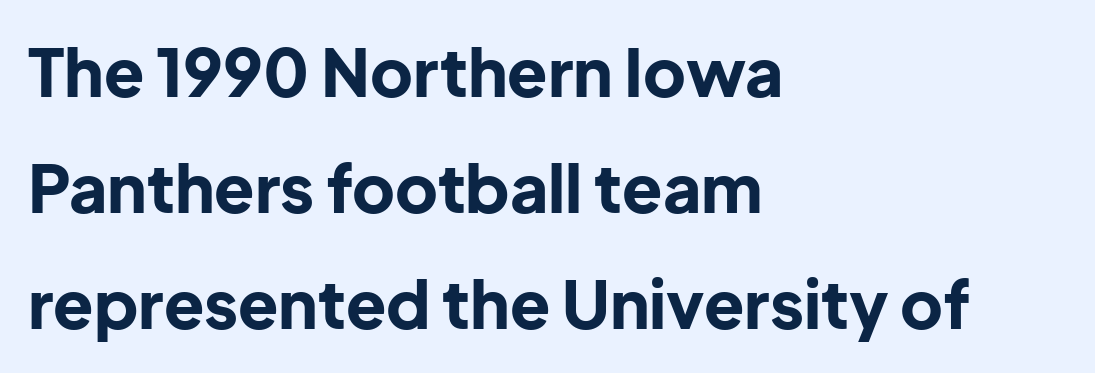
Nobody drew a line under any word here. The lines are quadded left. Letterform terminals end flat and unadorned throughout the passage. The passage shown is typed in a proportional face where columns would drift. The strokes are fattened all the way to bold.
